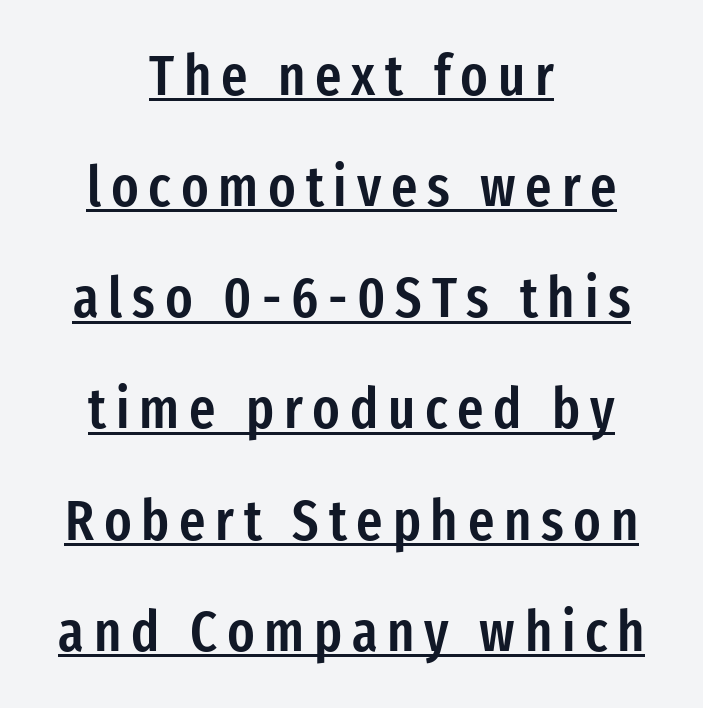
The image shows 57 px semibold, condensed sans-serif type, upright; set centered, loose line spacing (1.95x), underlined; low stroke contrast and a medium x-height.
